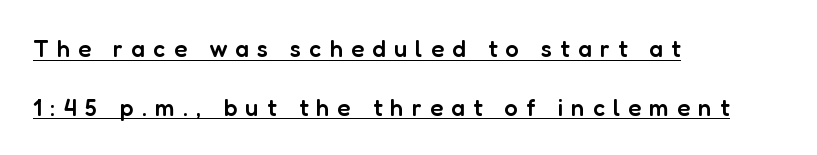
Q: Is the text bold? A: Semi-bold.
Q: Is the text italic (slanted)? A: No, it is upright.
Q: Is the text underlined? A: Yes.
Q: How is the paragraph aligned? A: Left-aligned.
Q: Is the spacing between letters normal or unusually wide? A: Unusually wide.
Q: Is the spacing between lines tight, normal or loose? A: Loose.
